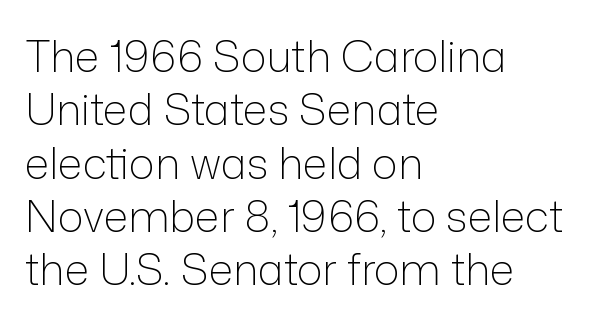
Clear beneath every line of the passage. The strokes carry an ordinary text weight at most. Students, note that the glyphs here touch the page at normal intervals. Serif or sans? Sans — the stroke terminals are bare. Notice how the passage keeps a crisp vertical edge on the left only.
